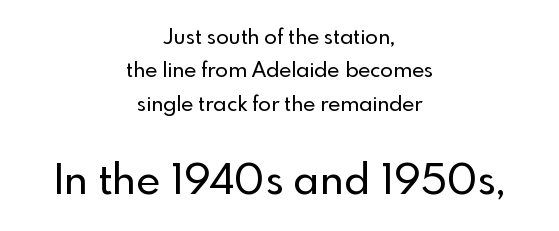
The image shows 42 px sans-serif type, upright; set centered, normal line spacing (1.59x), normal letter spacing, not underlined; the second (bottom) block is 2.0x larger; a small x-height.
